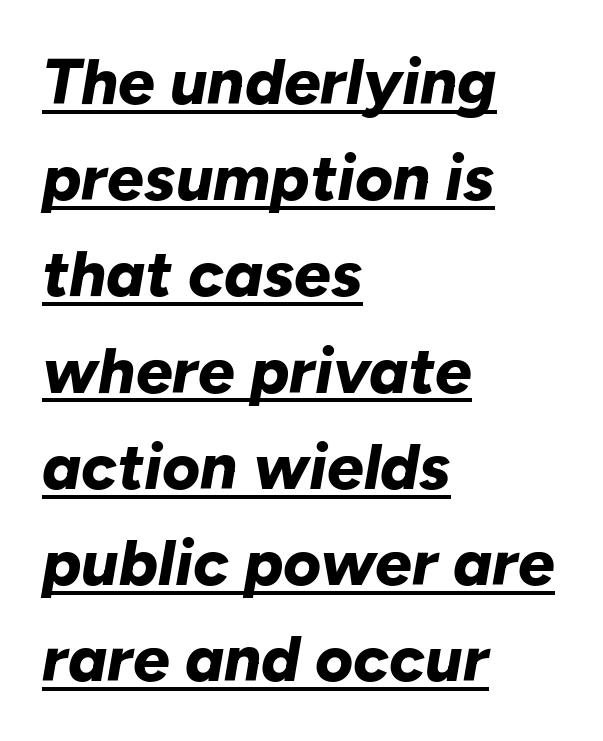
The image shows 65 px bold type, italic (leaning right); set left-aligned, normal line spacing (1.48x), normal letter spacing, underlined; low stroke contrast and a medium x-height.
